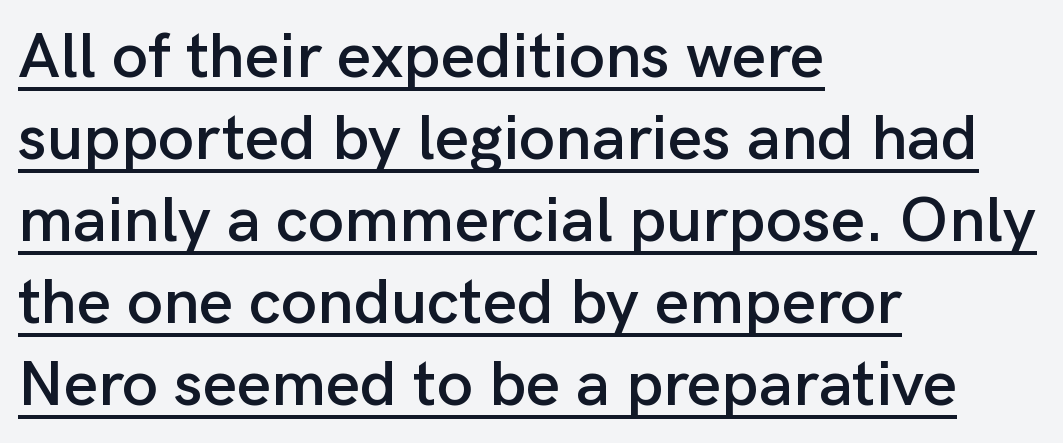
Is this a fixed-width face? No — the glyphs have proportional, varying widths. Posture: upright roman. This rendering features underlined lettering. No feet cap the strokes, marking this as sans-serif type. Line beginnings align vertically; line endings do not.
